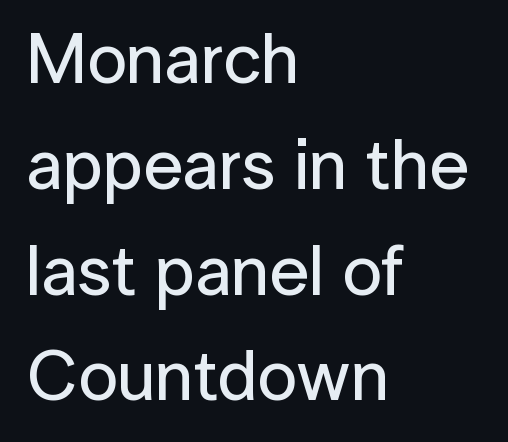
{"serif": "no", "italic": "no", "width": "normal", "stroke_contrast": "low", "x_height": "medium", "monospaced": "no", "underline": "no", "align": "left", "line_spacing": "normal", "line_spacing_ratio": 1.49, "letter_spacing": "normal", "letter_spacing_em": 0.0, "glyph_px": 71}
